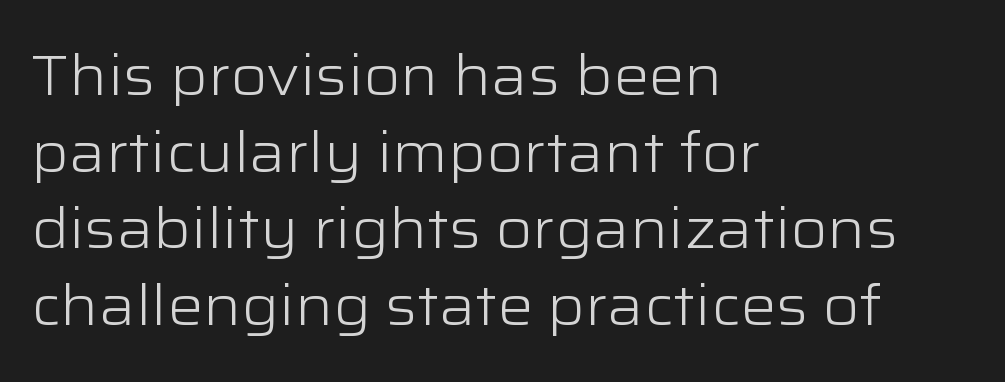
Q: Is the text bold? A: No.
Q: Is the text italic (slanted)? A: No, it is upright.
Q: Is the typeface a serif or a sans-serif typeface? A: Sans-serif.
Q: Is the text underlined? A: No.
Q: How is the paragraph aligned? A: Left-aligned.
Q: Is the spacing between letters normal or unusually wide? A: Normal.
Q: Is the spacing between lines tight, normal or loose? A: Normal.
Q: Width (condensed, normal, or wide)? A: Wide.
Q: Stroke contrast? A: Low.
Q: x-height? A: Medium.
Q: Monospaced? A: No.
